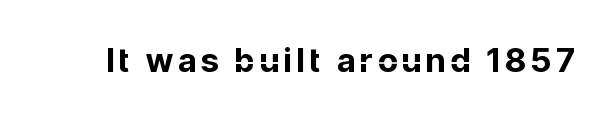
No word sits above an underline. What kind of face is this? One without serifs — a sans. Proportional: the letters do not fall into vertical columns. Tall strokes in this sample are plumb rather than angled. The characters look thick and weighty, a clear bold.
